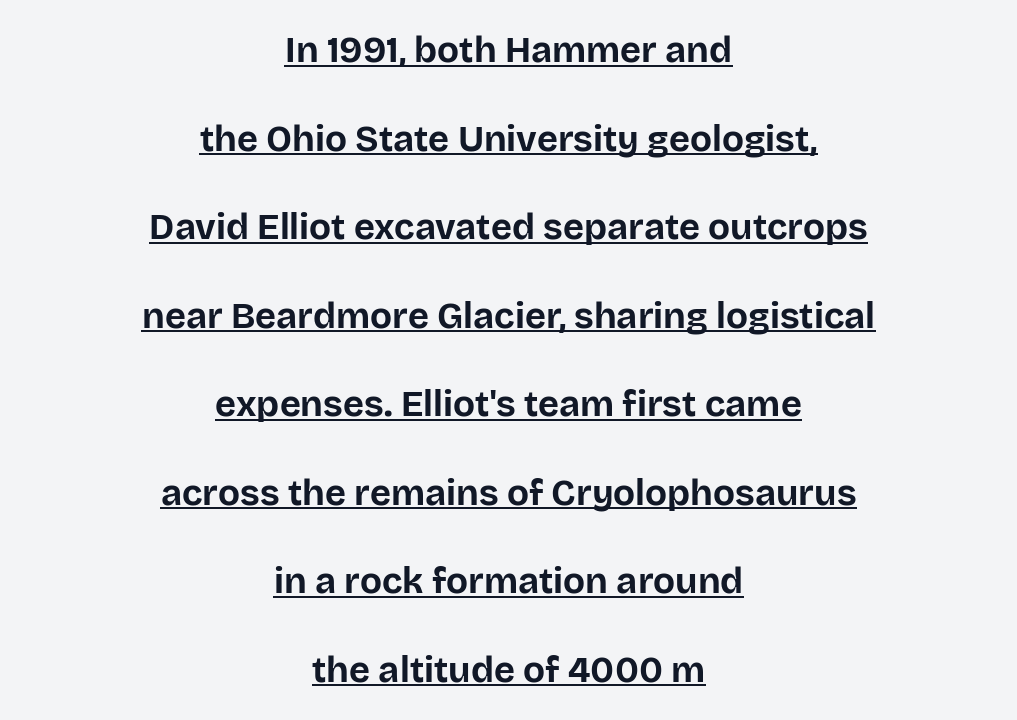
The image shows 36 px bold sans-serif type, upright; set centered, loose line spacing (2.46x), normal letter spacing, underlined; low stroke contrast and a large x-height.
